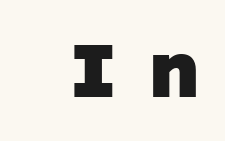
{"serif": "no", "bold": "yes", "weight": "heavy", "width": "normal", "stroke_contrast": "low", "x_height": "large", "underline": "no", "letter_spacing": "wide", "letter_spacing_em": 0.44, "glyph_px": 75}
